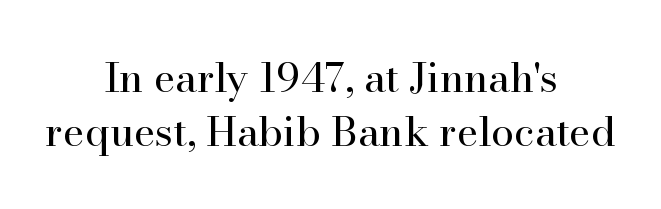
A light-to-regular cut is what we see here. Interline gaps are of average width in this sample. This is the regular roman posture of the typeface. Letterform terminals end in serifs throughout the passage. The specimen omits any rule beneath the text block's lines. A typesetter would call this proportional, since set widths differ per character.
